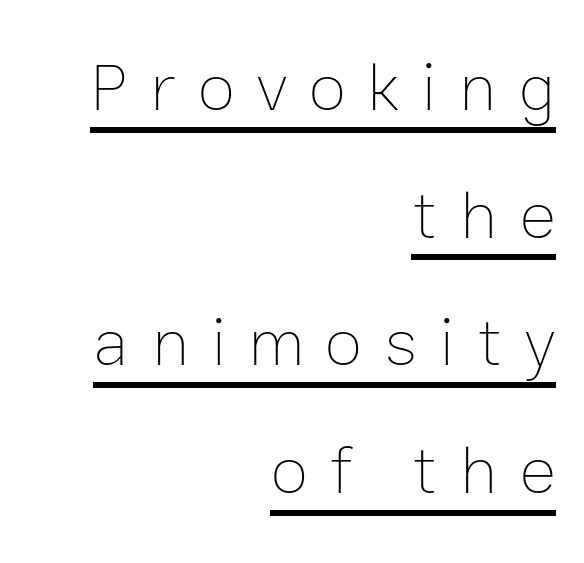
{"italic": "no", "bold": "no", "weight": "thin", "width": "normal", "stroke_contrast": "low", "x_height": "medium", "monospaced": "no", "underline": "yes", "align": "right", "line_spacing_ratio": 1.85, "letter_spacing": "wide", "letter_spacing_em": 0.32, "glyph_px": 69}
